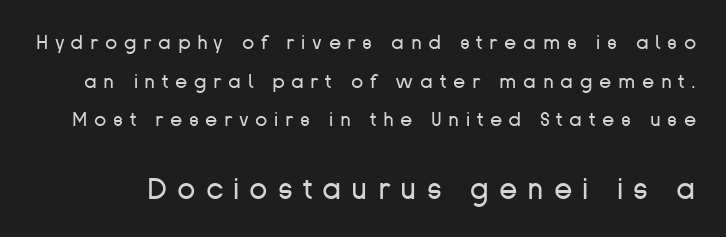
{"serif": "no", "italic": "no", "bold": "no", "weight": "regular", "width": "normal", "stroke_contrast": "low", "x_height": "medium", "monospaced": "no", "underline": "no", "line_spacing": "loose", "line_spacing_ratio": 1.93, "letter_spacing": "wide", "letter_spacing_em": 0.33, "larger_block": "second", "size_ratio": 1.5, "glyph_px": 30}
